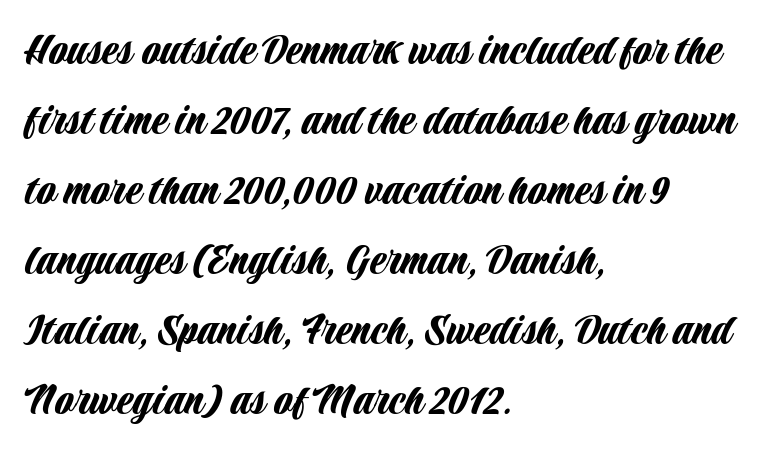
Spacing verdict: proportional, widths tailored to each character. Here the glyphs are tracked normally, forming tight word shapes. The paragraph has a hard left edge and a soft right edge.
